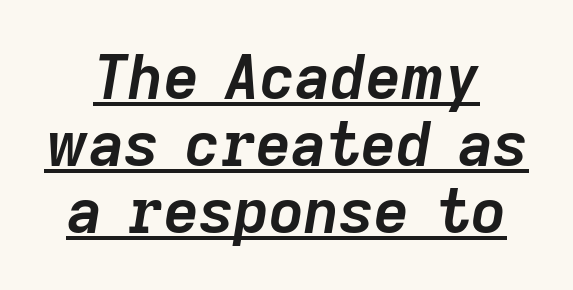
Note the varied advance widths — an 'i' is clearly narrower than an 'm'. Is the type bold? Yes — the strokes are clearly thick and heavy. Compared with ordinary roman type, these characters are visibly tilted. This sample carries an underscore along the baseline area. The line-height multiplier appears low, near solid setting.
